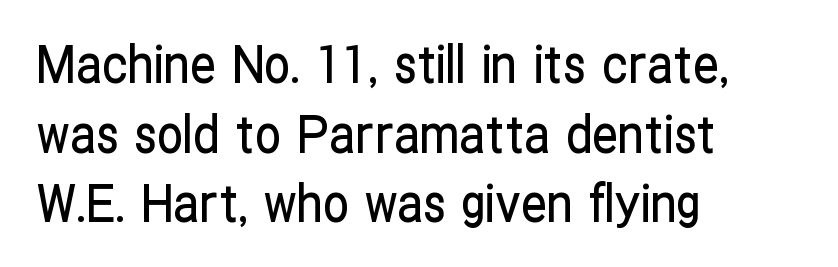
{"serif": "no", "italic": "no", "width": "condensed", "stroke_contrast": "low", "x_height": "medium", "monospaced": "no", "underline": "no", "align": "left", "line_spacing": "normal", "line_spacing_ratio": 1.34, "letter_spacing": "normal", "letter_spacing_em": 0.0, "glyph_px": 52}
